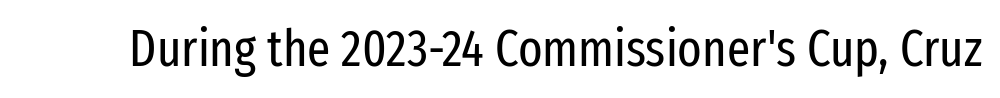
The image shows 51 px regular-weight, condensed sans-serif type, upright; set normal letter spacing, not underlined; low stroke contrast and a medium x-height.
